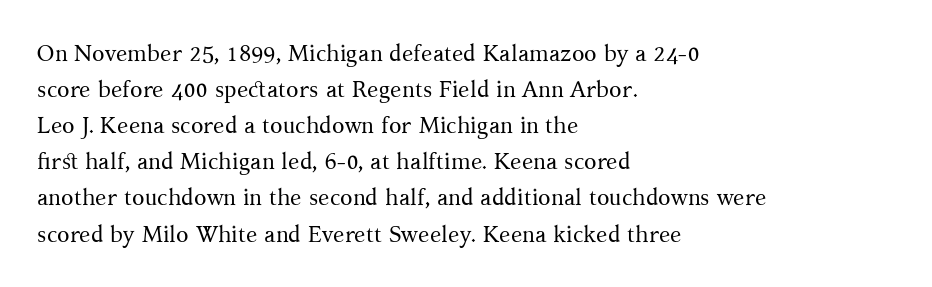
Q: Is the text bold? A: No.
Q: Is the text italic (slanted)? A: No, it is upright.
Q: Is the text underlined? A: No.
Q: How is the paragraph aligned? A: Left-aligned.
Q: Is the spacing between letters normal or unusually wide? A: Normal.
Q: Is the spacing between lines tight, normal or loose? A: Normal.
